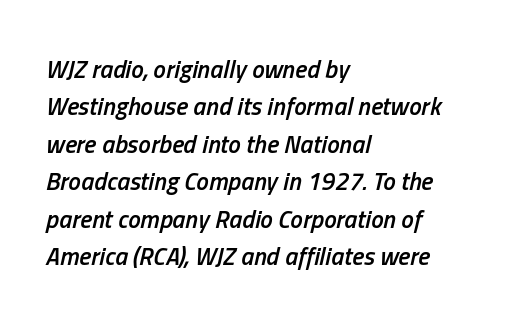
Clear beneath every line of the passage. Is there much room between lines? A standard amount, neither cramped nor airy. Does the lettering tilt? It does — this is italic. In terms of weight, the rendering is demibold, just under bold. Each word holds together tightly as a unit, with standard inter-letter gaps. One-word summary of the alignment: left.
